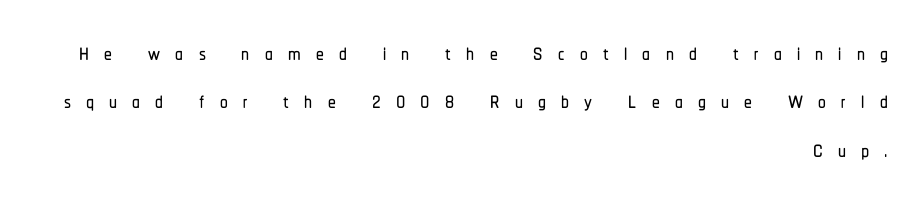
The image shows 31 px condensed sans-serif type, upright; set right-aligned, normal line spacing (1.56x), unusually wide letter spacing (+0.49 em), not underlined; low stroke contrast and a medium x-height.
